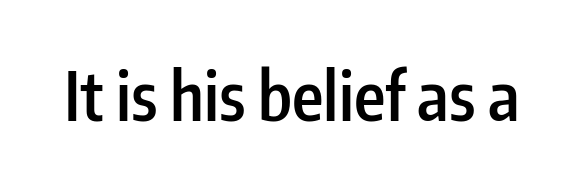
Q: Is the text bold? A: Semi-bold.
Q: Is the text italic (slanted)? A: No, it is upright.
Q: Is the typeface a serif or a sans-serif typeface? A: Sans-serif.
Q: Is the text underlined? A: No.
Q: Is the spacing between letters normal or unusually wide? A: Normal.
Q: Width (condensed, normal, or wide)? A: Condensed.
Q: Stroke contrast? A: Low.
Q: x-height? A: Medium.
Q: Monospaced? A: No.
